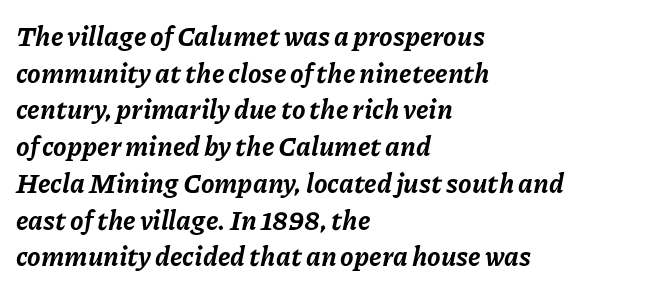
Look at the stroke-to-counter ratio: heavy, a bold. Underline: absent. These lines keep a tight, regular rhythm from letter to letter. Summary of vertical rhythm: regular, with standard interline spacing.
